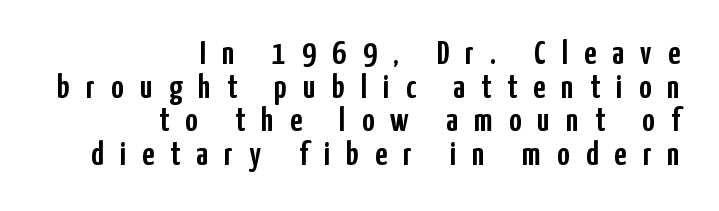
Type style note: lacks serifs. Honestly, the rows look squashed on top of each other. The lines in this sample share a right terminus and differ only in where they begin. Vertical strokes here are truly vertical. Bare-footed words on every line. Here the designer chose a conventional face with non-uniform glyph widths.
